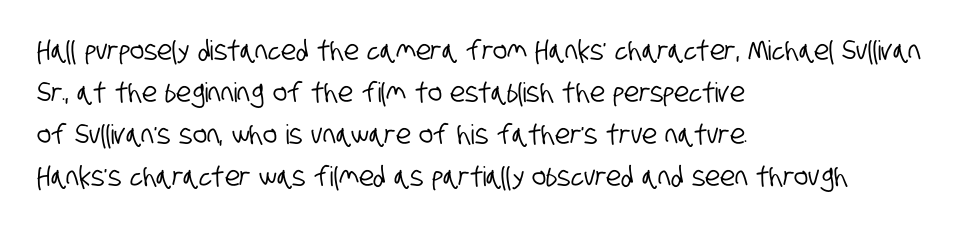
Q: Is the text underlined? A: No.
Q: How is the paragraph aligned? A: Left-aligned.
Q: Is the spacing between letters normal or unusually wide? A: Normal.
Q: Is the spacing between lines tight, normal or loose? A: Normal.
